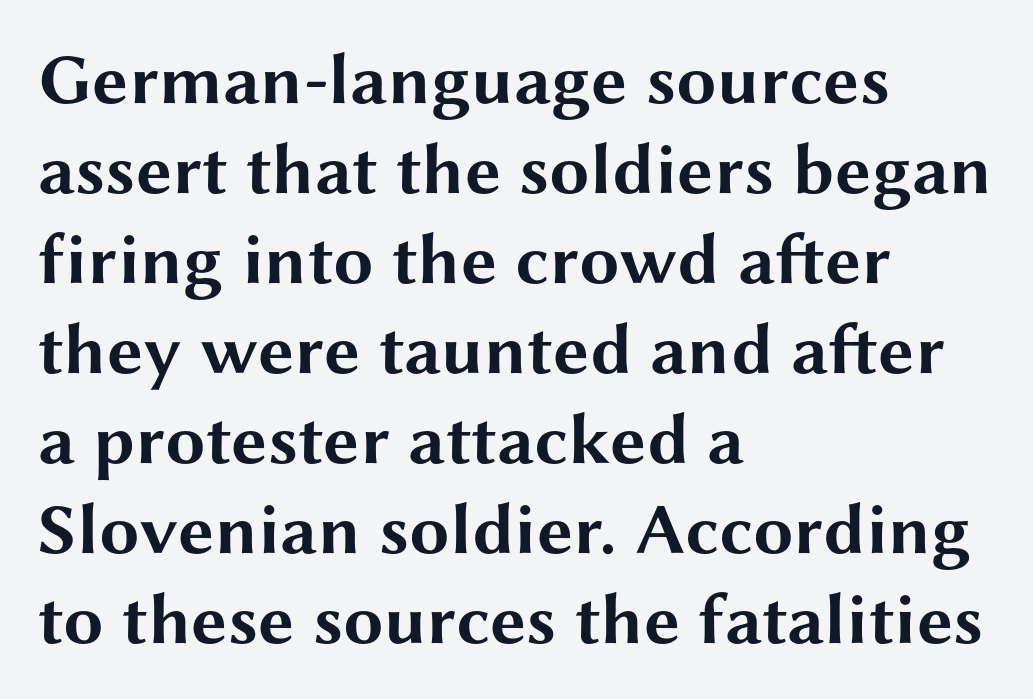
Q: Is the text bold? A: Yes.
Q: Is the text italic (slanted)? A: No, it is upright.
Q: Is the typeface a serif or a sans-serif typeface? A: Sans-serif.
Q: Is the text underlined? A: No.
Q: How is the paragraph aligned? A: Left-aligned.
Q: Is the spacing between letters normal or unusually wide? A: Normal.
Q: Is the spacing between lines tight, normal or loose? A: Normal.
Q: Width (condensed, normal, or wide)? A: Wide.
Q: Stroke contrast? A: Medium.
Q: x-height? A: Medium.
Q: Monospaced? A: No.
